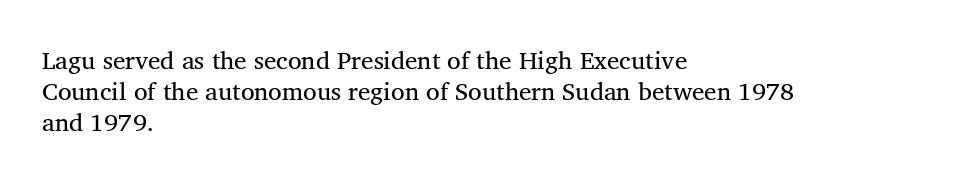
{"italic": "no", "bold": "no", "underline": "no", "align": "left", "line_spacing_ratio": 1.24, "letter_spacing": "normal", "letter_spacing_em": 0.0, "glyph_px": 25}
